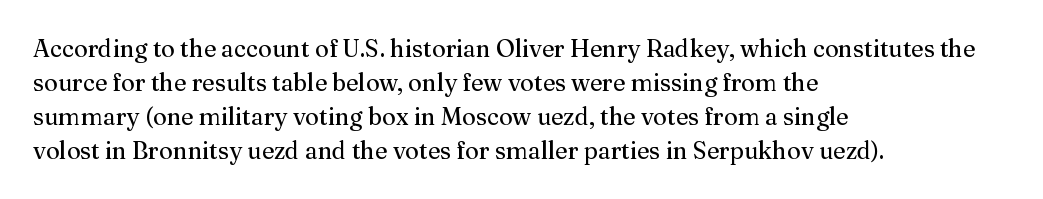
Q: Is the text bold? A: No.
Q: Is the text italic (slanted)? A: No, it is upright.
Q: Is the text underlined? A: No.
Q: How is the paragraph aligned? A: Left-aligned.
Q: Is the spacing between letters normal or unusually wide? A: Normal.
Q: Is the spacing between lines tight, normal or loose? A: Normal.
